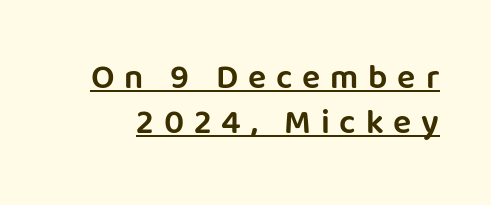
The image shows 34 px sans-serif type, upright; set normal line spacing (1.33x), unusually wide letter spacing (+0.29 em), underlined; low stroke contrast and a large x-height.
